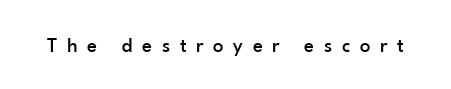
Is the letter spacing exaggerated? Yes — the characters are pushed far apart. Ascenders rise straight up at ninety degrees. The gap between lines stays unmarked.
